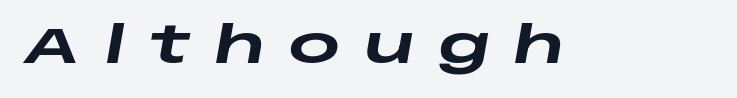
Q: Is the text bold? A: Yes.
Q: Is the text italic (slanted)? A: Yes, it leans right by about 10 degrees.
Q: Is the text underlined? A: No.
Q: Is the spacing between letters normal or unusually wide? A: Unusually wide.
Q: Width (condensed, normal, or wide)? A: Wide.
Q: Stroke contrast? A: Low.
Q: x-height? A: Large.
Q: Monospaced? A: No.
